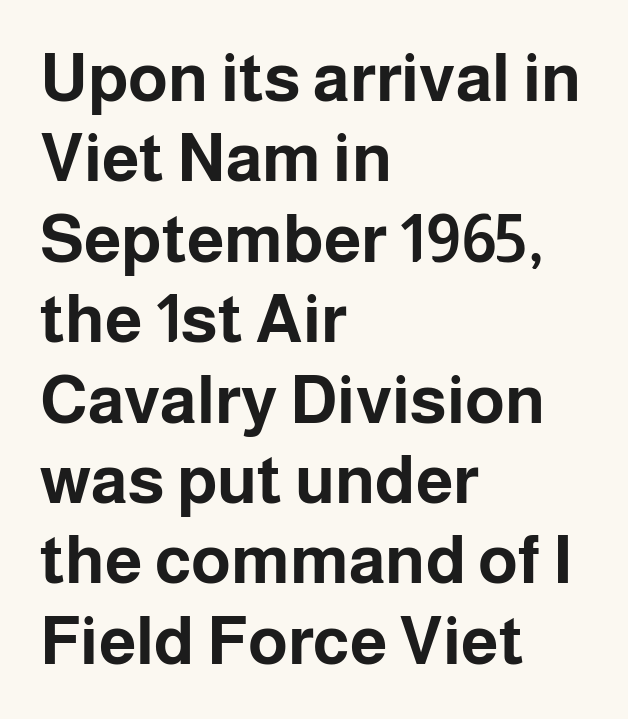
{"serif": "no", "italic": "no", "bold": "yes", "weight": "bold", "width": "normal", "stroke_contrast": "low", "x_height": "medium", "monospaced": "no", "underline": "no", "align": "left", "line_spacing_ratio": 1.2, "letter_spacing": "normal", "letter_spacing_em": 0.0, "glyph_px": 67}
